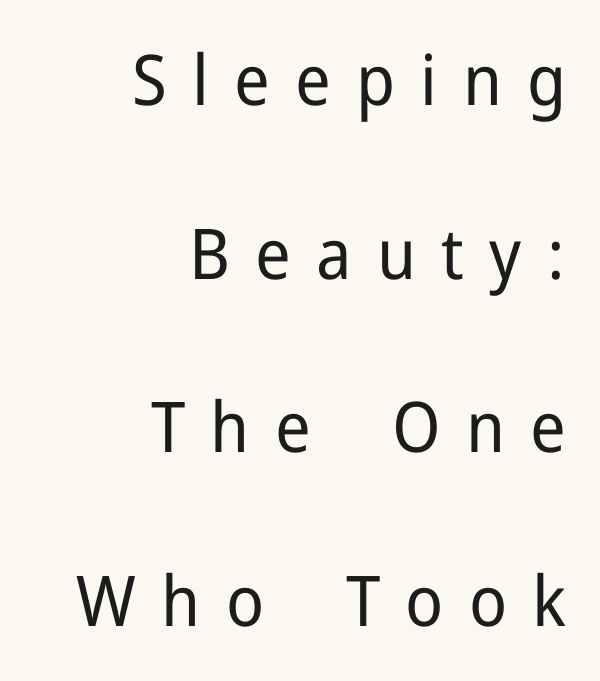
Q: Is the text bold? A: No.
Q: Is the text italic (slanted)? A: No, it is upright.
Q: Is the typeface a serif or a sans-serif typeface? A: Sans-serif.
Q: Is the text underlined? A: No.
Q: How is the paragraph aligned? A: Right-aligned.
Q: Is the spacing between letters normal or unusually wide? A: Unusually wide.
Q: Is the spacing between lines tight, normal or loose? A: Loose.
Q: Width (condensed, normal, or wide)? A: Normal.
Q: Stroke contrast? A: Low.
Q: x-height? A: Medium.
Q: Monospaced? A: No.
